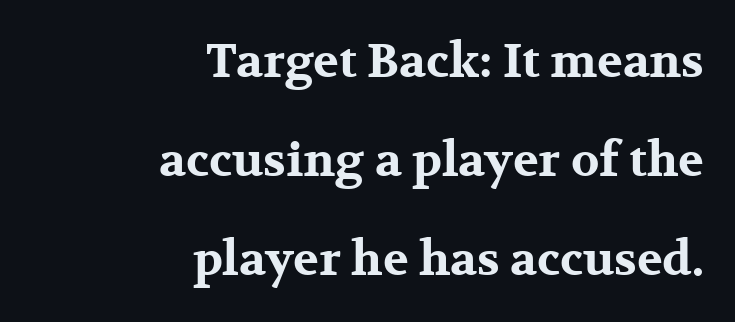
You can tell it's not italic because the verticals are truly vertical. What stands out about the letter spacing? Nothing — it is the standard amount. Letterform terminals end in serifs throughout the passage. Airy leading. Each line ends at the same right margin while the left side varies.
